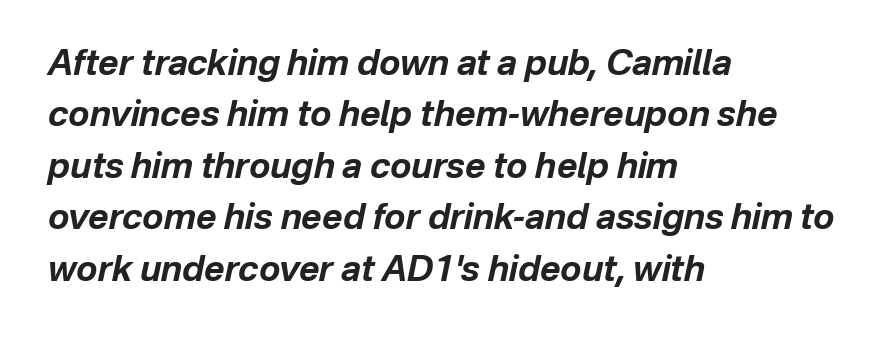
{"italic": "yes", "lean": "right", "slant_degrees": 12, "bold": "yes", "weight": "bold", "width": "normal", "stroke_contrast": "low", "x_height": "medium", "monospaced": "no", "underline": "no", "align": "left", "line_spacing": "normal", "line_spacing_ratio": 1.47, "letter_spacing": "normal", "letter_spacing_em": 0.0, "glyph_px": 35}
